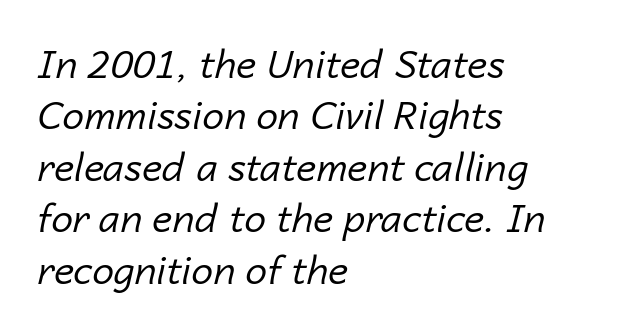
Q: Is the text bold? A: No.
Q: Is the text italic (slanted)? A: Yes, it leans right by about 14 degrees.
Q: Is the text underlined? A: No.
Q: How is the paragraph aligned? A: Left-aligned.
Q: Is the spacing between letters normal or unusually wide? A: Normal.
Q: Is the spacing between lines tight, normal or loose? A: Normal.
Q: Width (condensed, normal, or wide)? A: Normal.
Q: Stroke contrast? A: Low.
Q: x-height? A: Medium.
Q: Monospaced? A: No.
